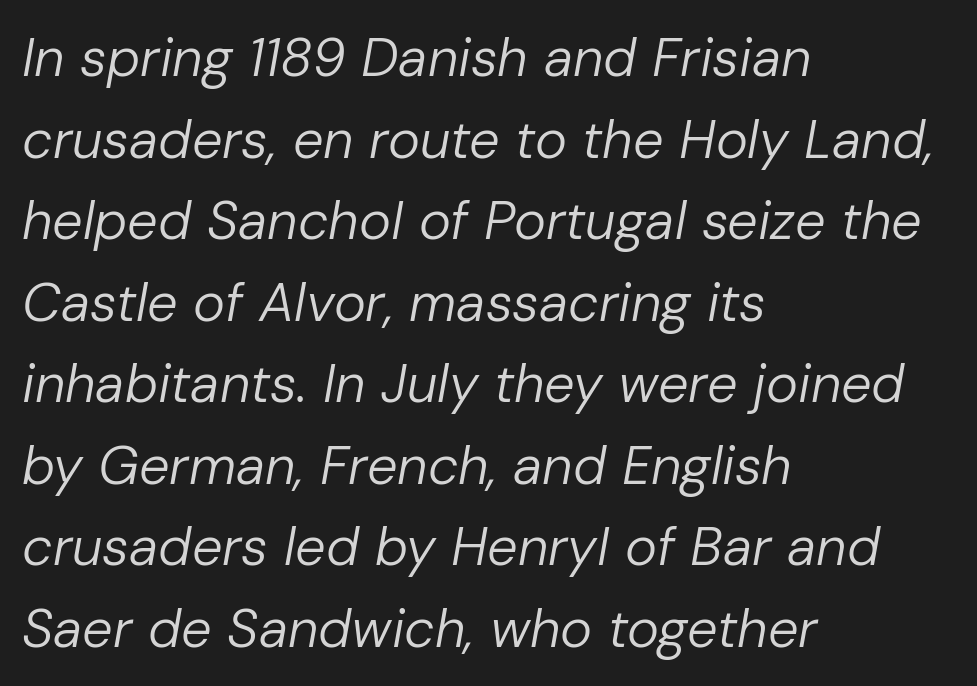
The image shows 54 px regular-weight type, italic (leaning right); set left-aligned, normal line spacing (1.51x), normal letter spacing, not underlined; low stroke contrast and a medium x-height.
